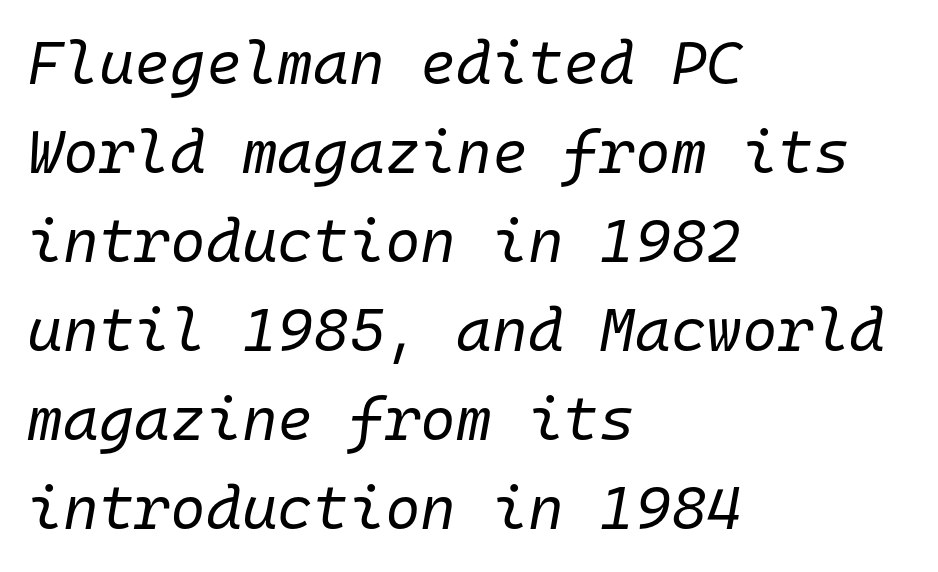
Only glyphs here, with clear space below each row. Reading down the column, the eye jumps a familiar distance to each next line. Vertical stems look standard width or narrower in stroke. Characters are canted at an angle relative to the baseline's perpendicular.
